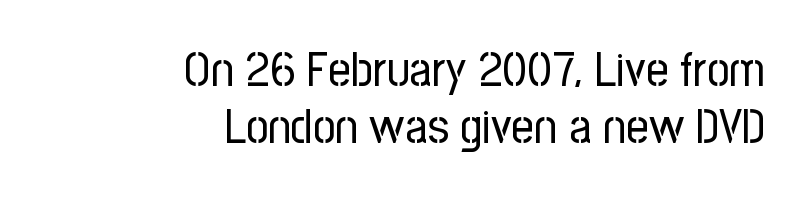
{"serif": "no", "italic": "no", "bold": "no", "weight": "regular", "width": "condensed", "stroke_contrast": "low", "x_height": "medium", "monospaced": "no", "underline": "no", "align": "right", "line_spacing_ratio": 1.17, "letter_spacing": "normal", "letter_spacing_em": 0.0, "glyph_px": 49}
